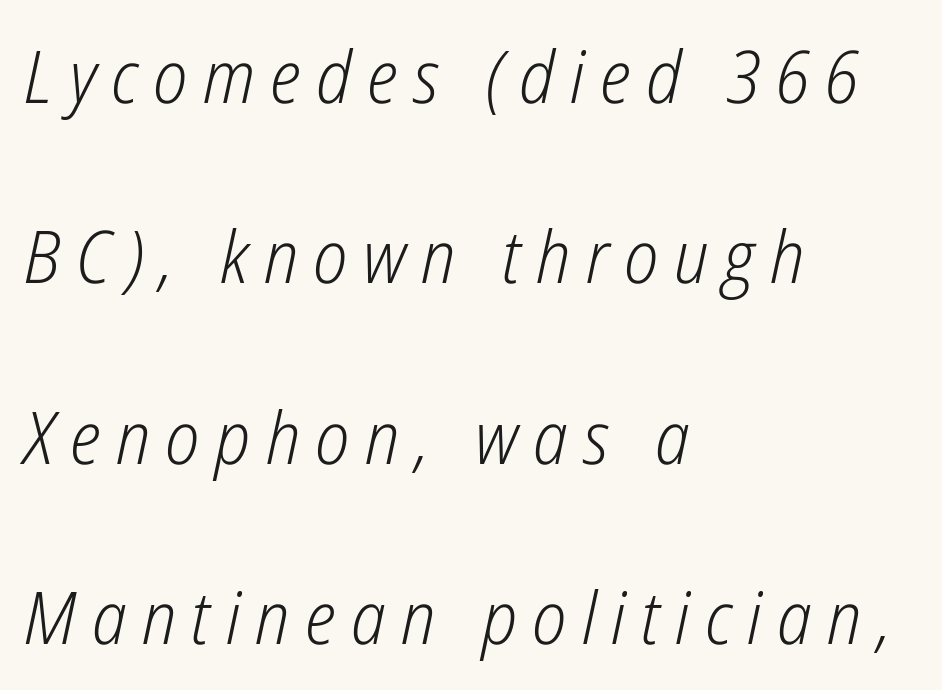
Q: Is the text bold? A: No.
Q: Is the text italic (slanted)? A: Yes, it leans right by about 12 degrees.
Q: Is the text underlined? A: No.
Q: How is the paragraph aligned? A: Left-aligned.
Q: Is the spacing between letters normal or unusually wide? A: Unusually wide.
Q: Is the spacing between lines tight, normal or loose? A: Loose.
Q: Width (condensed, normal, or wide)? A: Condensed.
Q: Stroke contrast? A: Low.
Q: x-height? A: Medium.
Q: Monospaced? A: No.
